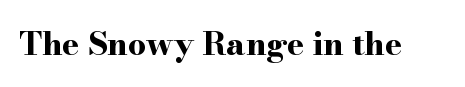
Short note: letters normally spaced. Notice how thick the strokes are: this is what a full bold looks like. Do the characters align in a grid? No, the font is proportional. Unmarked baselines from the first word to the last. This is serif lettering, the kind often seen in printed books. It's the straight-up-and-down kind of type.
